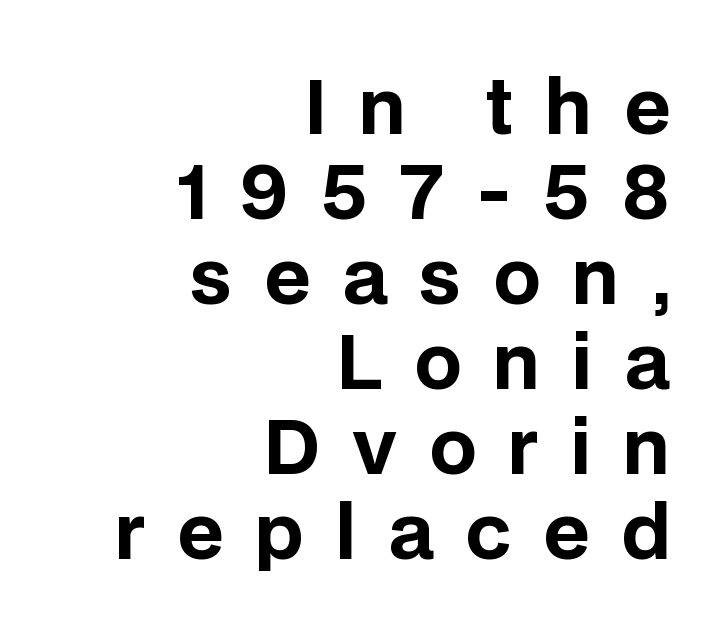
This sample uses expanded letter spacing, leaving extra air between glyphs. Style check: upright. Rows of type sit shoulder to shoulder in the vertical direction. Plain, unruled lines of type. Note the varied advance widths — an 'i' is clearly narrower than an 'm'. The characters look thick and weighty, a clear bold.
